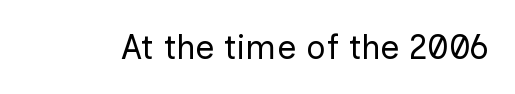
The rendering keeps characters at their native spacing. Serif or sans? Sans — the stroke terminals are bare. Heaviness? Minimal to ordinary, like unemphasized prose. This sample uses an upright cut, with every glyph sitting square on the baseline. Proportional: the letters do not fall into vertical columns. Glance below the letters and you will spot only blank space.
